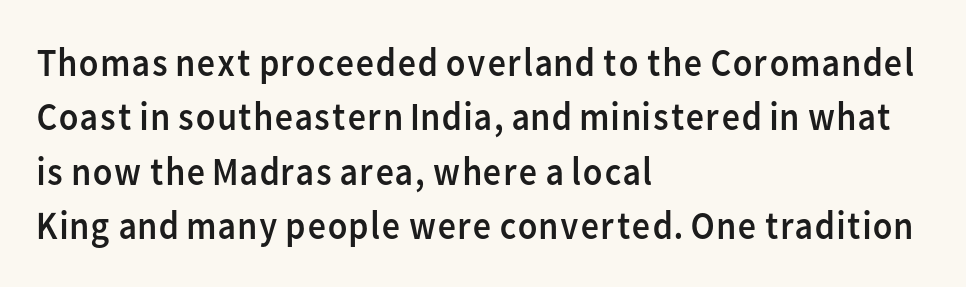
{"serif": "no", "italic": "no", "bold": "no", "weight": "regular", "width": "normal", "stroke_contrast": "low", "x_height": "medium", "monospaced": "no", "underline": "no", "align": "left", "line_spacing": "normal", "line_spacing_ratio": 1.36, "letter_spacing": "normal", "letter_spacing_em": 0.0, "glyph_px": 40}
